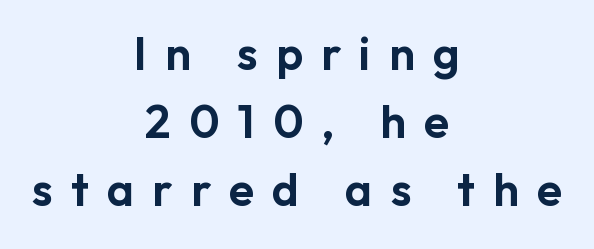
Is there any slant? The stems are plumb. Does extra space separate the letters? Yes, quite a lot of it. The glyphs are unaccompanied by any horizontal stroke below them. The letters advance in unequal steps, a hallmark of proportional type.
